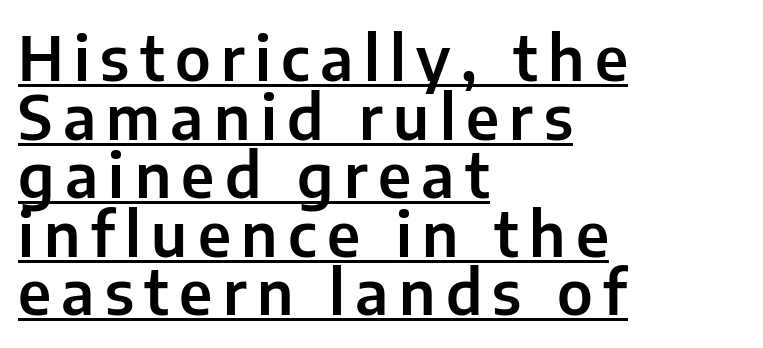
This is underlined copy, the kind a proofreader might mark for attention. Here the designer chose a conventional face with non-uniform glyph widths. The ragged edge is on the right, which tells us the setting is flush left. Interline gaps are noticeably narrow in this sample. The typography opts for an upright posture over an oblique one.
